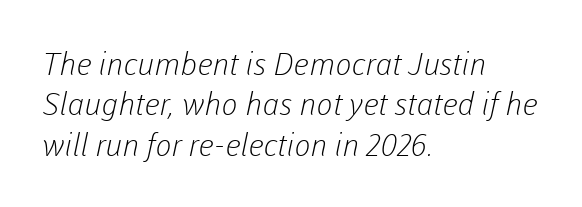
Q: Is the text bold? A: No.
Q: Is the typeface a serif or a sans-serif typeface? A: Sans-serif.
Q: Is the text underlined? A: No.
Q: How is the paragraph aligned? A: Left-aligned.
Q: Is the spacing between letters normal or unusually wide? A: Normal.
Q: Is the spacing between lines tight, normal or loose? A: Normal.
Q: Width (condensed, normal, or wide)? A: Normal.
Q: Stroke contrast? A: Low.
Q: x-height? A: Medium.
Q: Monospaced? A: No.
